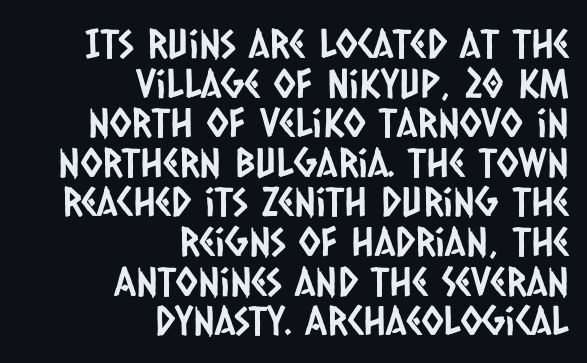
{"serif": "no", "width": "condensed", "stroke_contrast": "low", "x_height": "large", "monospaced": "no", "underline": "no", "align": "right", "line_spacing": "tight", "line_spacing_ratio": 0.99, "letter_spacing": "normal", "letter_spacing_em": 0.0, "glyph_px": 40}
